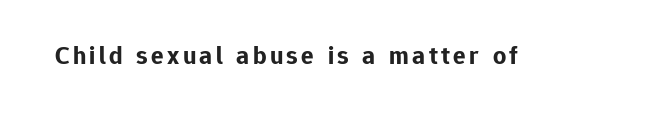
Q: Is the text bold? A: Yes.
Q: Is the text italic (slanted)? A: No, it is upright.
Q: Is the text underlined? A: No.
